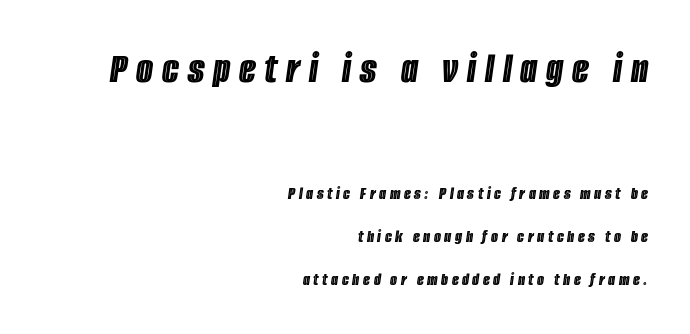
The image shows 44 px condensed type, italic (leaning right); set right-aligned, loose line spacing (2.39x), unusually wide letter spacing (+0.2 em), not underlined; the first (top) block is 2.44x larger; a large x-height.
